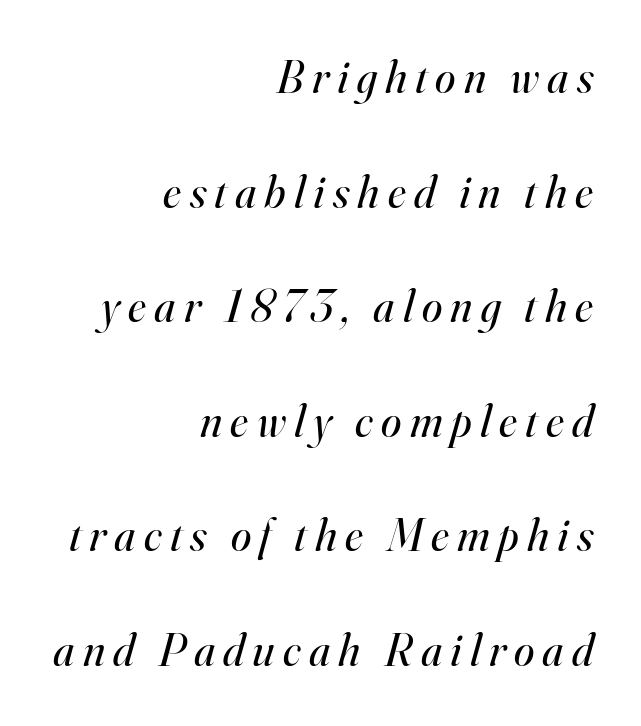
The face used here is proportionally spaced, like ordinary book or web type. Emphasis-style slanted type is in use. Stems and bowls with no extra thickness — not bold. Leading is clearly above the norm, producing a sparse column. The rendering shows small feet on the letterforms — a serif design. Every row of glyphs terminates at an identical x-position on the right.
